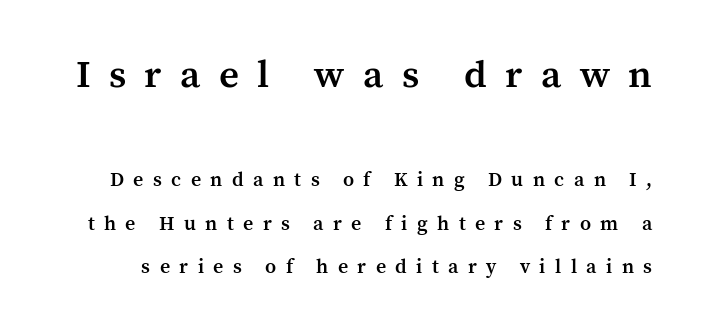
Is there much room between lines? Yes — plenty of vertical air separates them. The composition opens big and finishes small. A typesetter would call this proportional, since set widths differ per character. The font is running at a semibold setting, under full bold.
